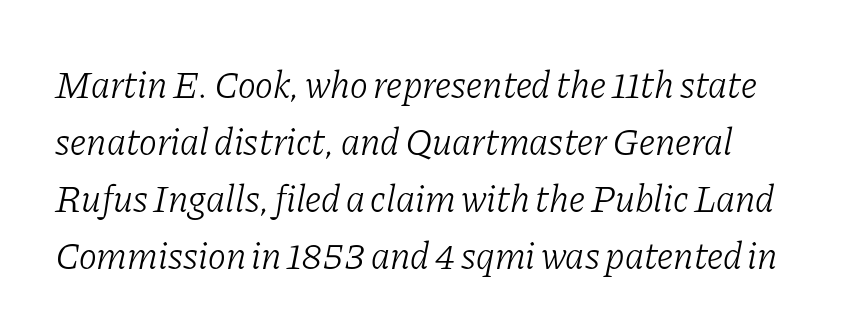
Q: Is the text bold? A: No.
Q: Is the text italic (slanted)? A: Yes, it leans right by about 11 degrees.
Q: Is the typeface a serif or a sans-serif typeface? A: Serif.
Q: Is the text underlined? A: No.
Q: Is the spacing between letters normal or unusually wide? A: Normal.
Q: Is the spacing between lines tight, normal or loose? A: Normal.
Q: Width (condensed, normal, or wide)? A: Normal.
Q: Stroke contrast? A: Low.
Q: x-height? A: Medium.
Q: Monospaced? A: No.
